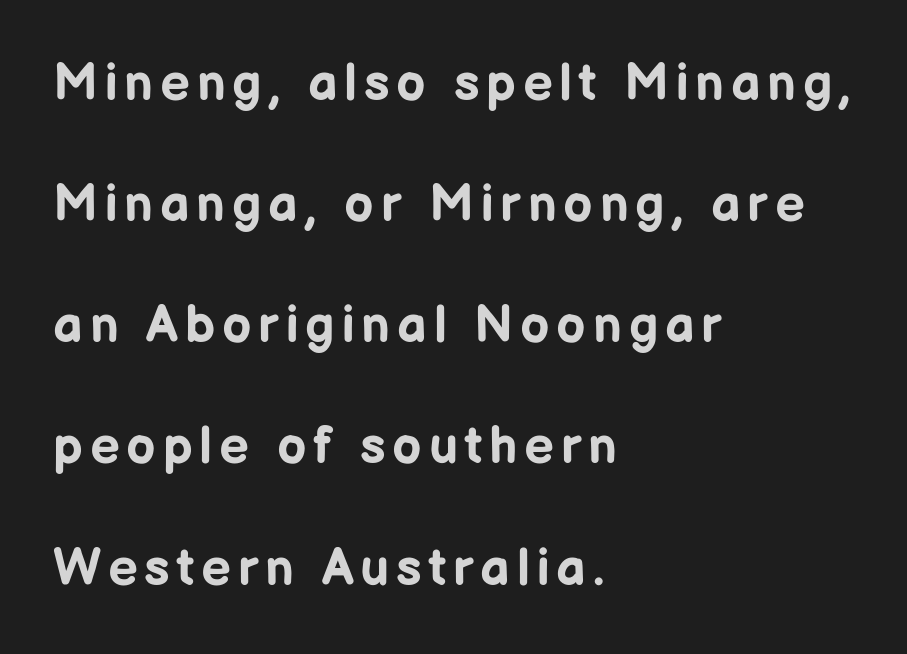
{"serif": "no", "italic": "no", "bold": "yes", "weight": "bold", "width": "normal", "stroke_contrast": "low", "x_height": "medium", "monospaced": "no", "underline": "no", "align": "left", "line_spacing": "loose", "line_spacing_ratio": 2.33, "glyph_px": 52}
